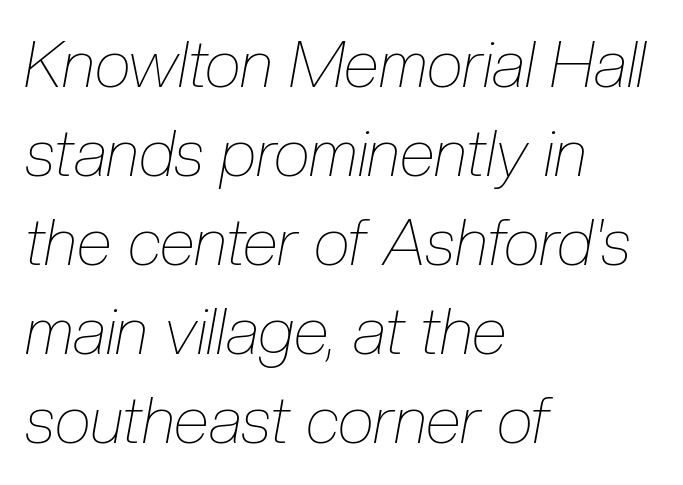
Q: Is the text bold? A: No.
Q: Is the text italic (slanted)? A: Yes, it leans right by about 10 degrees.
Q: Is the text underlined? A: No.
Q: How is the paragraph aligned? A: Left-aligned.
Q: Is the spacing between letters normal or unusually wide? A: Normal.
Q: Is the spacing between lines tight, normal or loose? A: Normal.
Q: Width (condensed, normal, or wide)? A: Condensed.
Q: Stroke contrast? A: Low.
Q: x-height? A: Medium.
Q: Monospaced? A: No.
